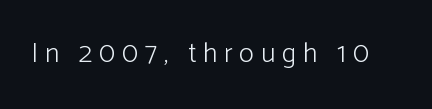
Q: Is the text bold? A: No.
Q: Is the text italic (slanted)? A: No, it is upright.
Q: Is the typeface a serif or a sans-serif typeface? A: Sans-serif.
Q: Is the text underlined? A: No.
Q: Is the spacing between letters normal or unusually wide? A: Unusually wide.
Q: Width (condensed, normal, or wide)? A: Normal.
Q: Stroke contrast? A: Low.
Q: x-height? A: Medium.
Q: Monospaced? A: No.
